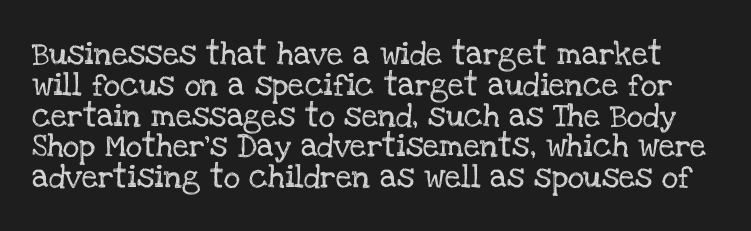
Characters follow at the spacing the type designer built in. These lines were composed using upright roman letters. Underlining? Definitely not there. Line spacing here is normal.
